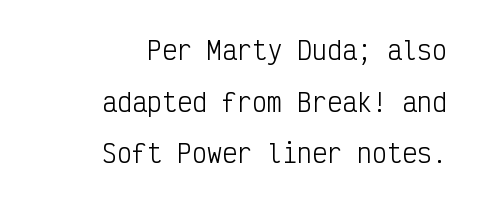
How are the letters spaced? Ordinarily, with no added tracking. Notice how the passage keeps a crisp vertical edge on the right only. Airy leading. The strokes are not fattened; the text isn't bold. Ascenders rise straight up at ninety degrees. Glance below the letters and you will spot only blank space.
